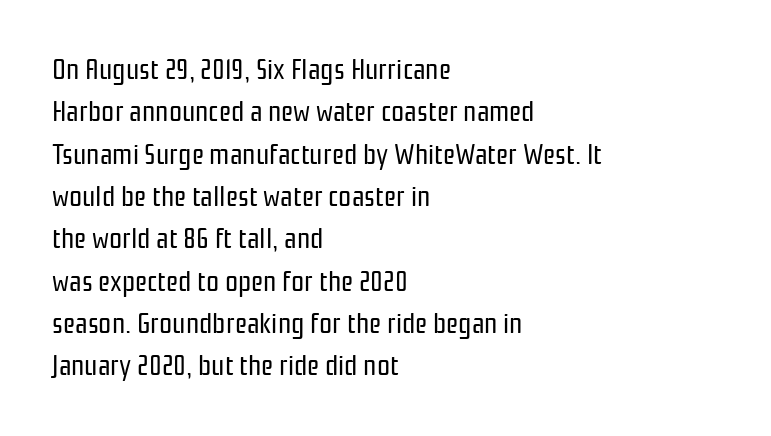
The weight tops out at a normal text grade. Only glyphs here, with clear space below each row. When letters stand straight like this, we call the style roman or upright. What's the leading like? Ordinary, nothing unusual. The type is set solid horizontally, with unmodified tracking. Look at the bottom of the vertical strokes: they stop flat, with no serifs.
